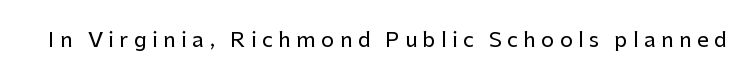
Ordinary non-slanted type is in use. Anything drawn beneath the words? Only blank space. Spacing between characters has been opened up far beyond the box default.
